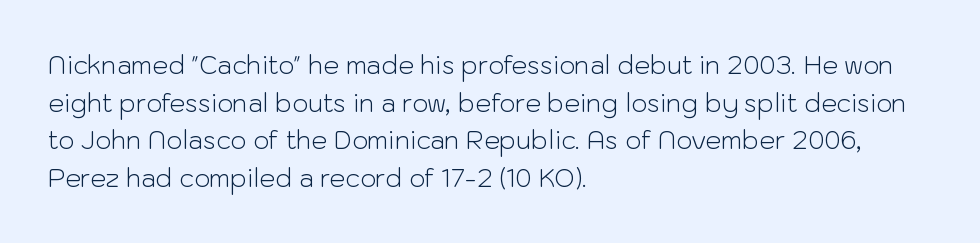
The image shows 25 px text type, upright; set left-aligned, normal line spacing (1.51x), normal letter spacing, not underlined.
